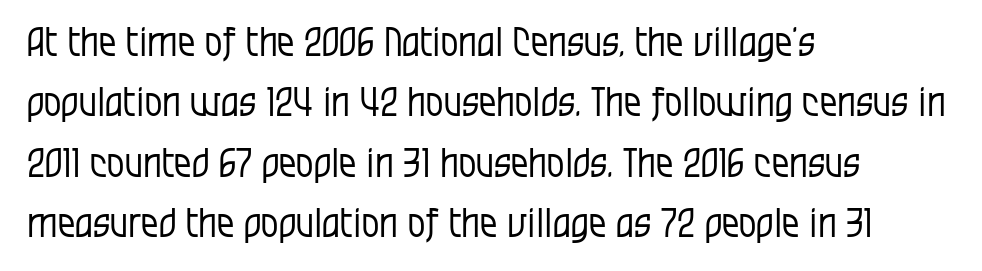
The image shows 39 px regular-weight, condensed sans-serif type, upright; set left-aligned, normal line spacing (1.55x), normal letter spacing, not underlined; low stroke contrast and a large x-height.
